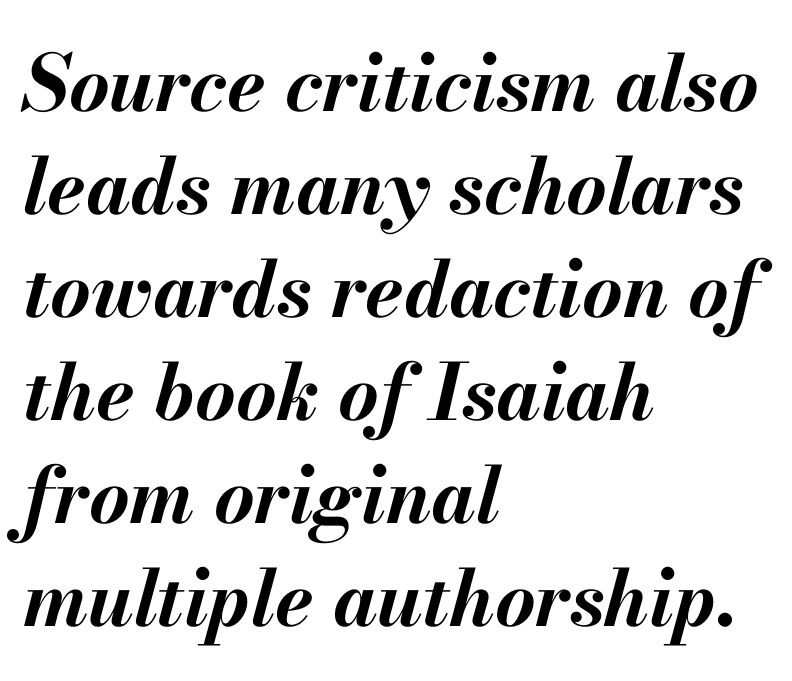
The rendering uses a bold face; every stroke is thick and dark. Designer's note — italics engaged. Is the block centered? No — it sits flush against the left margin. Proportional: the letters do not fall into vertical columns.
